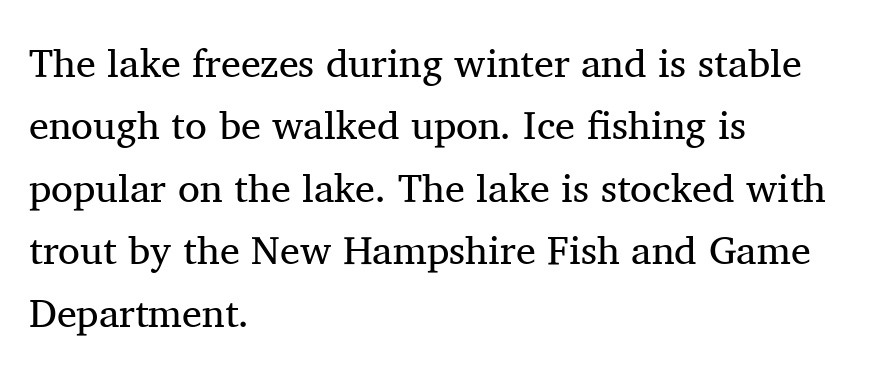
Any mark beneath the type? The region is blank. Note the varied advance widths — an 'i' is clearly narrower than an 'm'. If you drew a line through each stem, it would be perfectly vertical. The passage shown is not bold in any degree. Each line starts at the same left margin while the right side varies. In terms of leading, this rendering sits right in the middle.
